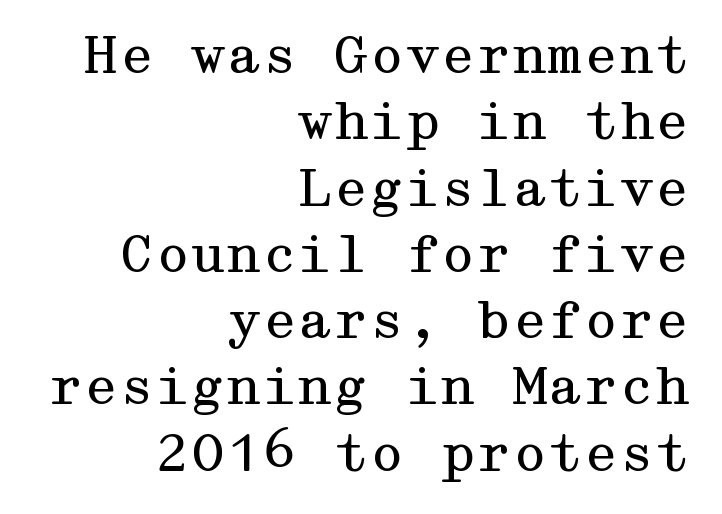
The image shows 51 px regular-weight, wide serif type, upright; set right-aligned, normal line spacing (1.3x), normal letter spacing, not underlined; medium stroke contrast and a medium x-height.
